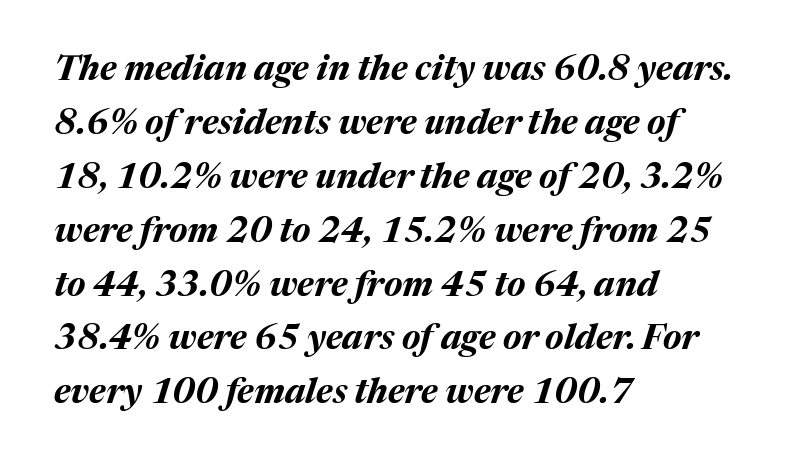
The image shows 35 px bold type, italic (leaning right); set left-aligned, normal line spacing (1.54x), normal letter spacing, not underlined; medium stroke contrast and a medium x-height.
